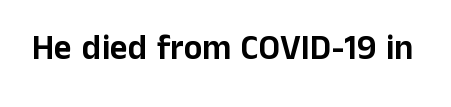
{"serif": "no", "italic": "no", "width": "normal", "stroke_contrast": "low", "x_height": "medium", "monospaced": "no", "underline": "no", "letter_spacing": "normal", "letter_spacing_em": 0.0, "glyph_px": 35}
